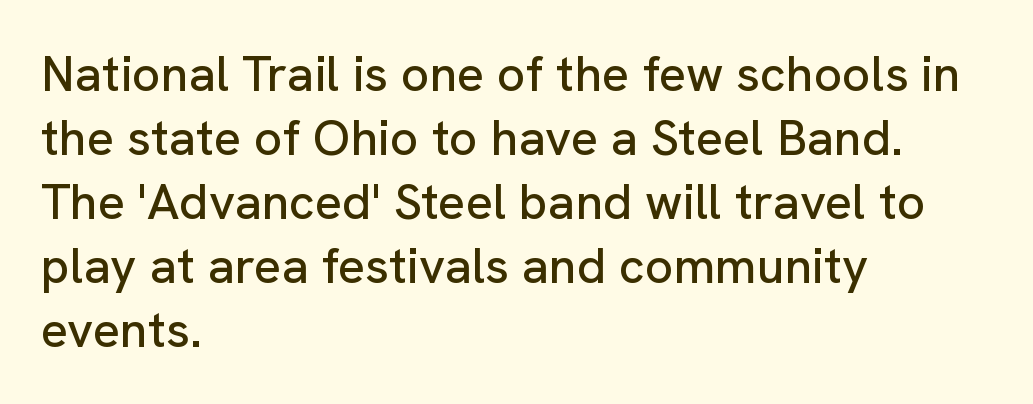
Q: Is the text italic (slanted)? A: No, it is upright.
Q: Is the typeface a serif or a sans-serif typeface? A: Sans-serif.
Q: Is the text underlined? A: No.
Q: How is the paragraph aligned? A: Left-aligned.
Q: Is the spacing between letters normal or unusually wide? A: Normal.
Q: Is the spacing between lines tight, normal or loose? A: Normal.
Q: Width (condensed, normal, or wide)? A: Normal.
Q: Stroke contrast? A: Low.
Q: x-height? A: Medium.
Q: Monospaced? A: No.
